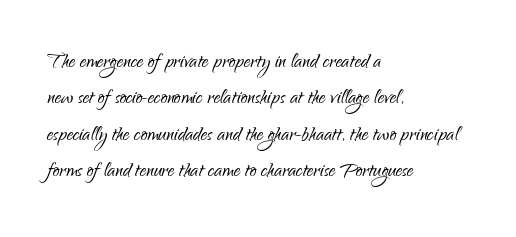
{"bold": "no", "underline": "no", "align": "left", "line_spacing": "normal", "line_spacing_ratio": 1.4, "letter_spacing": "normal", "letter_spacing_em": 0.0, "glyph_px": 26}
